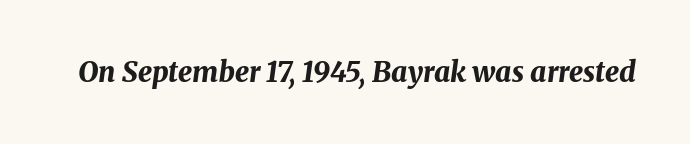
Yep, that's italic — everything's leaning. Is this a fixed-width face? No — the glyphs have proportional, varying widths. Only glyphs here, with clear space below each row. The font is running at its bold setting.
